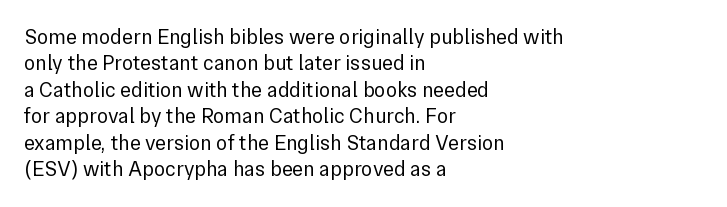
Q: Is the text bold? A: No.
Q: Is the text italic (slanted)? A: No, it is upright.
Q: Is the text underlined? A: No.
Q: How is the paragraph aligned? A: Left-aligned.
Q: Is the spacing between letters normal or unusually wide? A: Normal.
Q: Is the spacing between lines tight, normal or loose? A: Normal.
